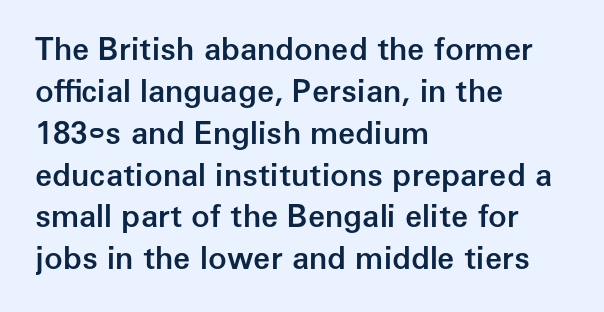
Ordinary non-slanted type is in use. Notice the strokes are somewhat thickened but not fully heavy: this is a semibold. A bare baseline throughout the passage. Is there much room between lines? A standard amount, neither cramped nor airy. Letterform terminals end flat and unadorned throughout the passage. These lines are set flush left with a ragged right edge.
